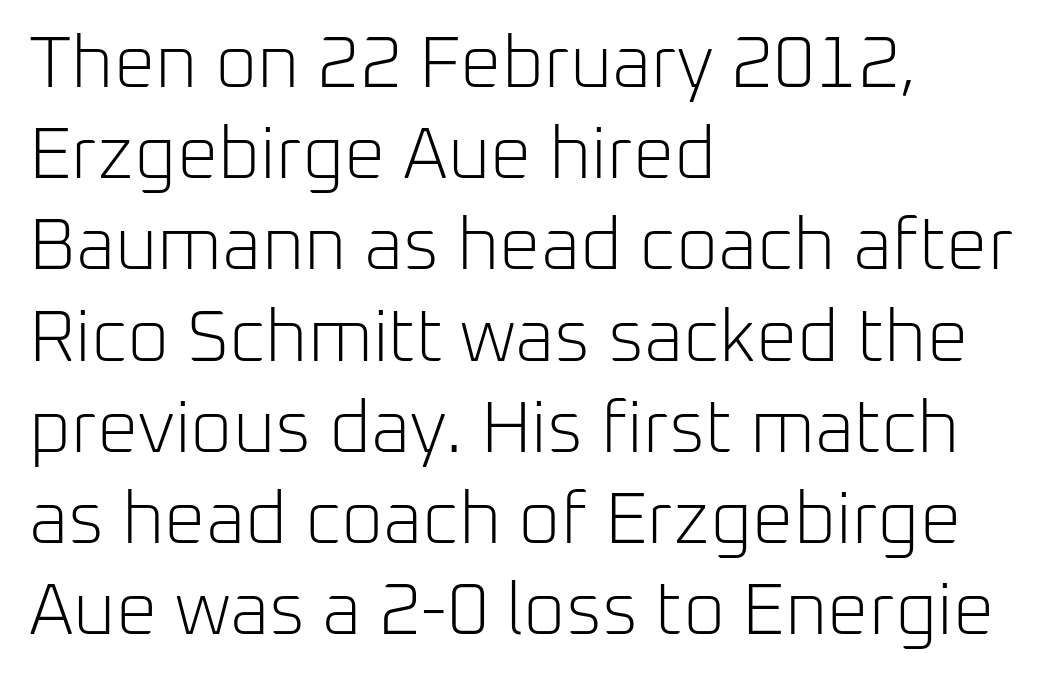
{"serif": "no", "italic": "no", "bold": "no", "weight": "light", "width": "normal", "stroke_contrast": "low", "x_height": "medium", "monospaced": "no", "underline": "no", "align": "left", "line_spacing": "normal", "line_spacing_ratio": 1.25, "letter_spacing": "normal", "letter_spacing_em": 0.0, "glyph_px": 73}
